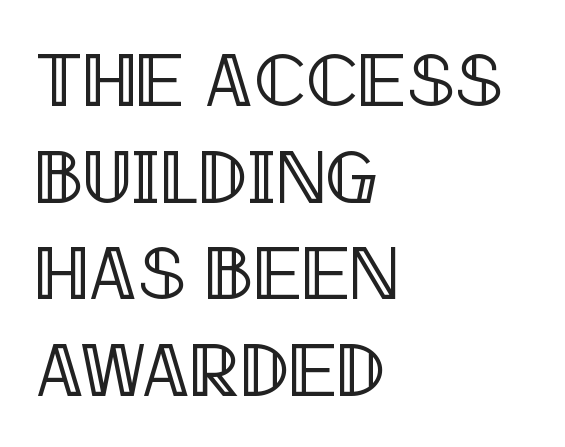
Caption: multi-line text, flush left, ragged right. Each new line begins a customary step beneath the previous one. Nobody touched the tracking dial on this one. Is there any slant? The stems are plumb.
